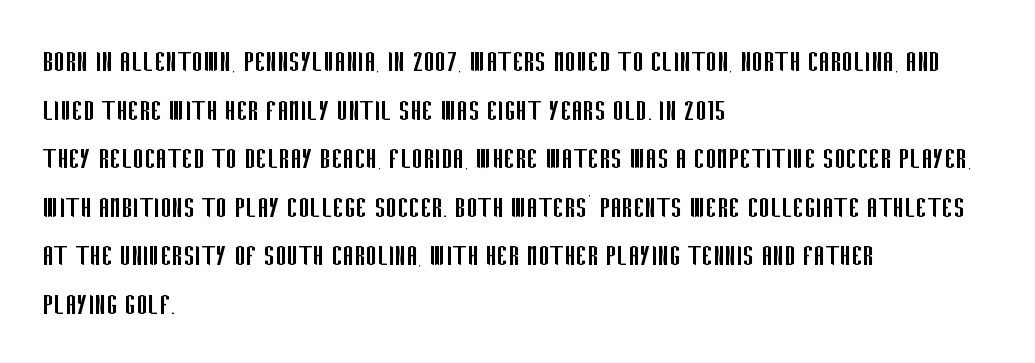
Q: Is the text bold? A: No.
Q: Is the text italic (slanted)? A: No, it is upright.
Q: Is the typeface a serif or a sans-serif typeface? A: Sans-serif.
Q: Is the text underlined? A: No.
Q: How is the paragraph aligned? A: Left-aligned.
Q: Is the spacing between letters normal or unusually wide? A: Normal.
Q: Is the spacing between lines tight, normal or loose? A: Normal.
Q: Width (condensed, normal, or wide)? A: Condensed.
Q: Stroke contrast? A: Low.
Q: x-height? A: Large.
Q: Monospaced? A: No.
